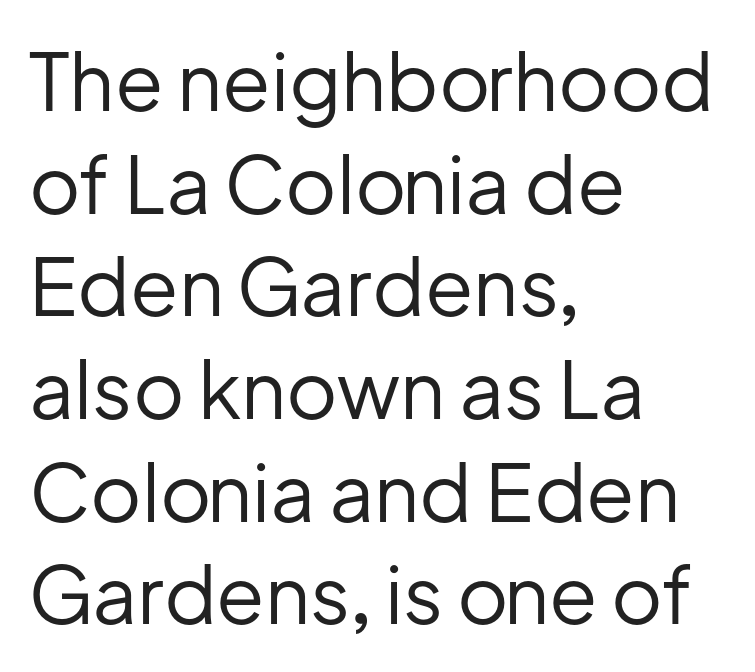
{"serif": "no", "italic": "no", "bold": "no", "weight": "regular", "width": "normal", "stroke_contrast": "low", "x_height": "medium", "monospaced": "no", "underline": "no", "align": "left", "line_spacing": "normal", "line_spacing_ratio": 1.3, "letter_spacing": "normal", "letter_spacing_em": 0.0, "glyph_px": 79}
